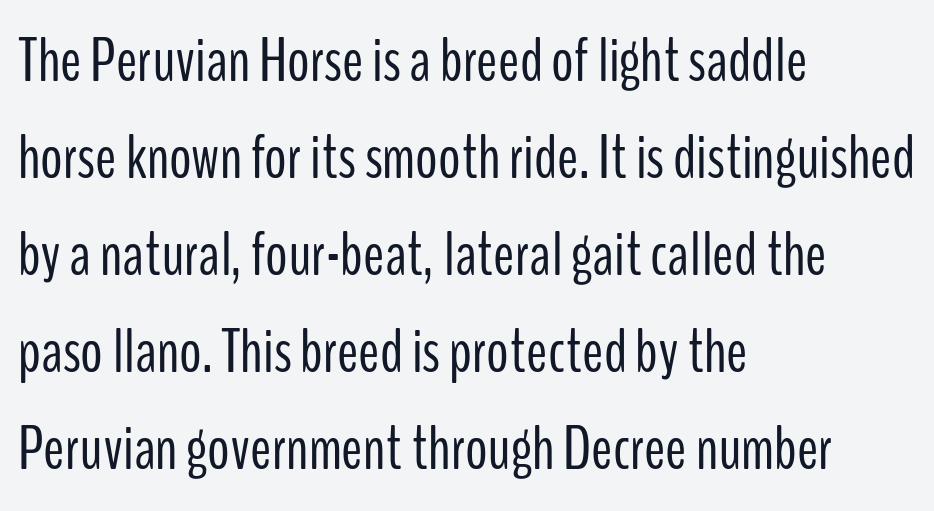
{"serif": "no", "italic": "no", "bold": "no", "weight": "light", "width": "condensed", "stroke_contrast": "low", "x_height": "medium", "monospaced": "no", "underline": "no", "align": "left", "line_spacing": "normal", "line_spacing_ratio": 1.54, "letter_spacing": "normal", "letter_spacing_em": 0.0, "glyph_px": 63}
